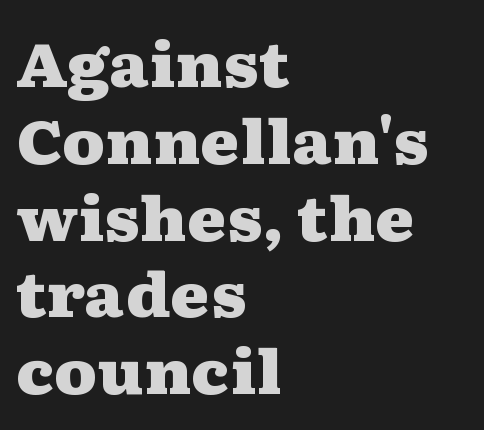
The image shows 60 px heavy, wide serif type, upright; set left-aligned, normal line spacing (1.28x), normal letter spacing, not underlined; medium stroke contrast and a medium x-height.
